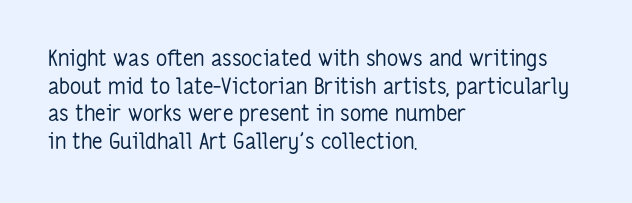
The typeface has the unassuming heft of standard copy or less. Vertical strokes here are truly vertical. A clean baseline with only descenders dipping below it. Default kerning and tracking; the words read as compact shapes.
